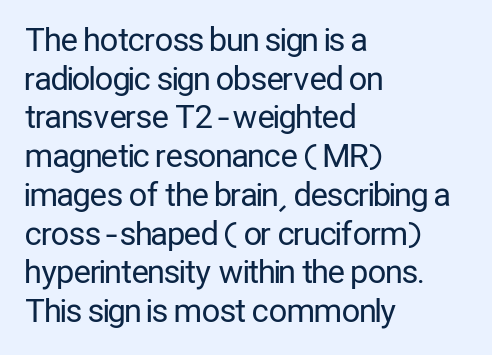
The image shows 32 px regular-weight, condensed sans-serif type, upright; set left-aligned, line spacing 1.21x, normal letter spacing, not underlined; low stroke contrast and a medium x-height.
